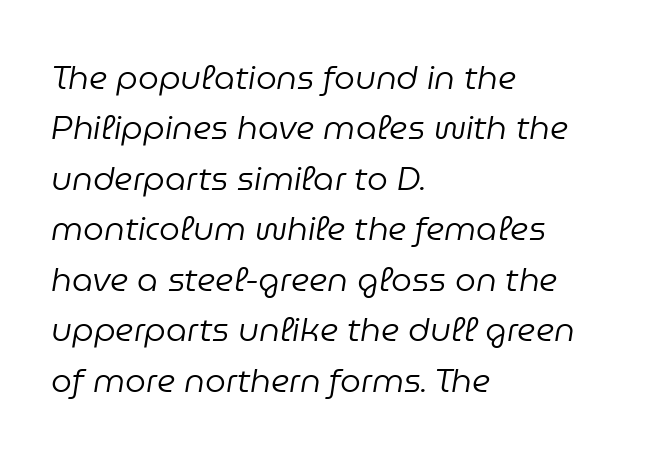
The image shows 33 px regular-weight type, italic (leaning right); set left-aligned, normal line spacing (1.53x), normal letter spacing, not underlined; low stroke contrast and a medium x-height.
